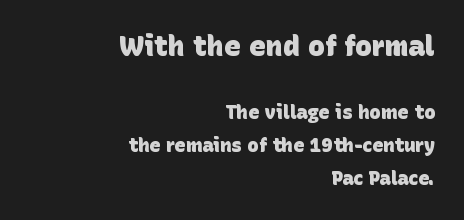
A typesetter would call this zero additional tracking. Looks like regular typesetting: each glyph gets only the width it needs. The text block is weighted toward the right margin, trailing off unevenly leftward. These two chunks differ in scale, with the top chunk taking the larger measure.
